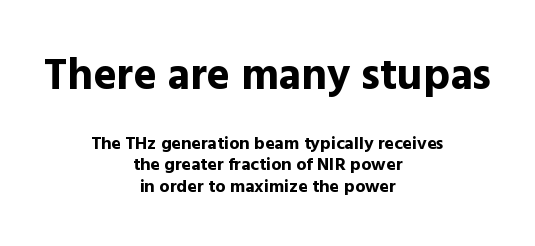
Q: Is the text bold? A: Yes.
Q: Is the text italic (slanted)? A: No, it is upright.
Q: Is the typeface a serif or a sans-serif typeface? A: Sans-serif.
Q: Is the text underlined? A: No.
Q: How is the paragraph aligned? A: Centered.
Q: Is the spacing between letters normal or unusually wide? A: Normal.
Q: Which block of text is set in a larger size, the first (top) or the second (bottom)? A: The first (top) one.
Q: Width (condensed, normal, or wide)? A: Normal.
Q: x-height? A: Medium.
Q: Monospaced? A: No.
